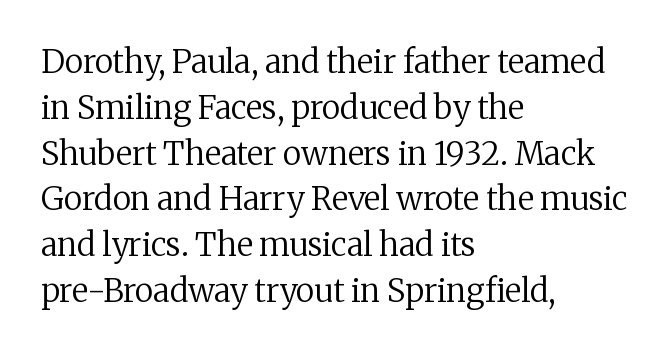
The glyphs are unaccompanied by any horizontal stroke below them. Casual observation: everything's shoved over to the left. Tall strokes in this sample are plumb rather than angled. The weight would be labelled regular, book, light, or lighter still. Looks like regular typesetting: each glyph gets only the width it needs.
